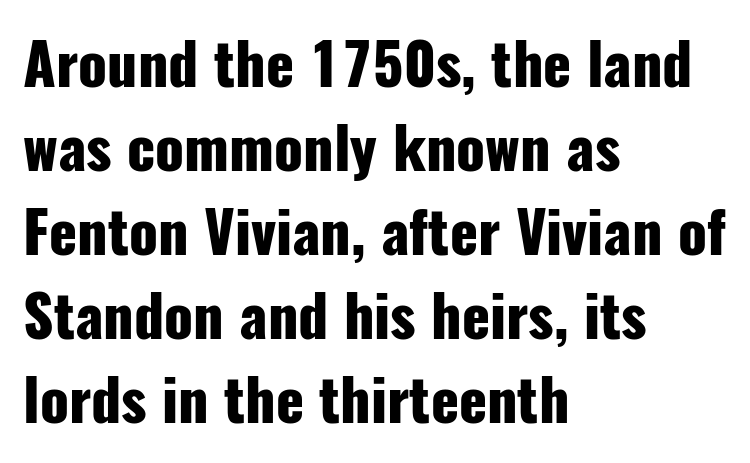
The image shows 58 px heavy, condensed sans-serif type, upright; set left-aligned, normal line spacing (1.45x), normal letter spacing, not underlined; low stroke contrast and a medium x-height.
